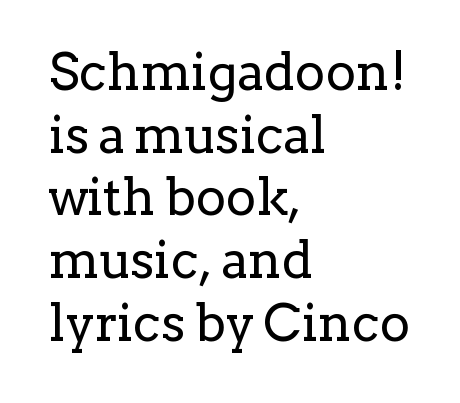
Think of a printed novel: that variable character pitch is what you see here. Are there feet on the stems? There are — it's a serif. Is the type heavy? It reads as light-to-regular instead. Italic: no, the glyphs are upright roman. The text block is weighted toward the left margin, trailing off unevenly rightward. Nothing unusual about the tracking: characters are spaced as the font intends.
